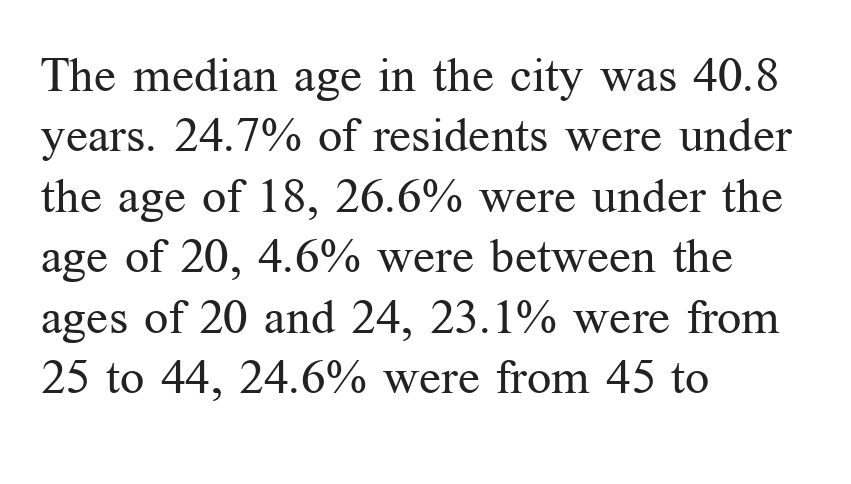
{"serif": "yes", "italic": "no", "bold": "no", "weight": "regular", "width": "normal", "stroke_contrast": "medium", "x_height": "medium", "monospaced": "no", "underline": "no", "align": "left", "line_spacing": "normal", "line_spacing_ratio": 1.26, "letter_spacing": "normal", "letter_spacing_em": 0.0, "glyph_px": 48}
